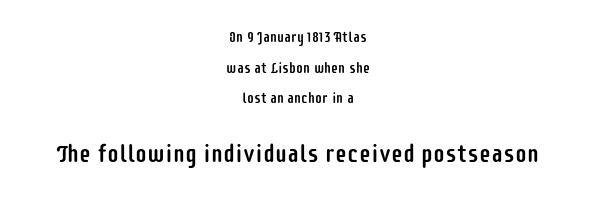
Casual observation: everything's sitting right in the middle. Baseline-to-baseline distance is far greater than the letter height. Do the letters lean? They stand straight. Just letters on the line, the space beneath them empty.
